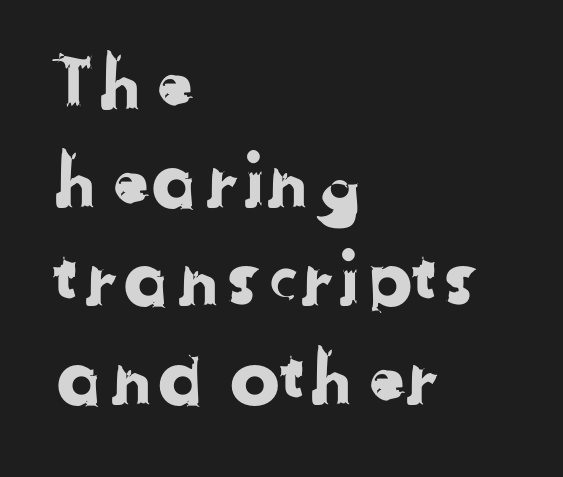
The typesetter chose a ragged-right arrangement here. Spacing verdict: proportional, widths tailored to each character. Leading matches the norm, producing a regular column. Short note: letters normally spaced.
